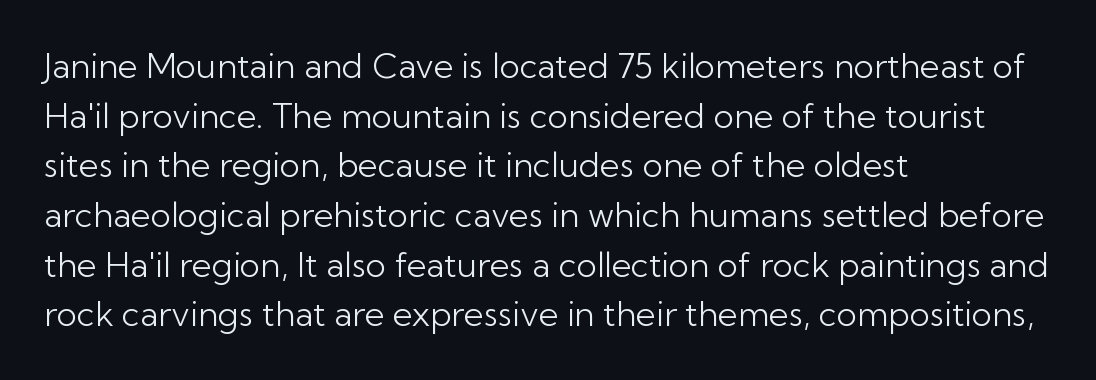
Posture: upright roman. The passage is arranged the way most books set body copy — flush left. A typesetter would label this face a sans. Do the characters align in a grid? No, the font is proportional. The passage shown stacks its lines at a standard gap.
